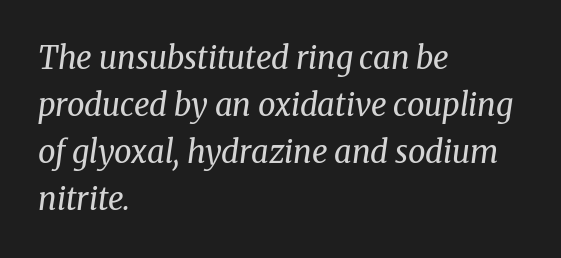
The rendering uses natural spacing where letterforms have individual widths. What kind of face is this? One with serifs. Quick note: interline space is typical. Reading down the block, your eye returns to a fixed left position each line. Compared with a typical body face, this is equally light or lighter still. Characters are canted at an angle relative to the baseline's perpendicular.
